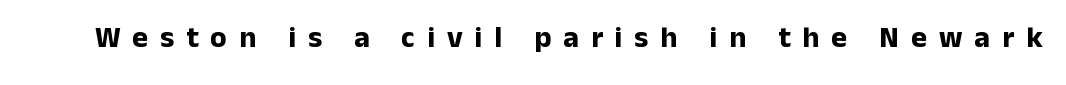
{"serif": "no", "italic": "no", "bold": "yes", "weight": "bold", "width": "normal", "stroke_contrast": "low", "x_height": "medium", "monospaced": "no", "underline": "no", "letter_spacing": "wide", "letter_spacing_em": 0.4, "glyph_px": 30}
